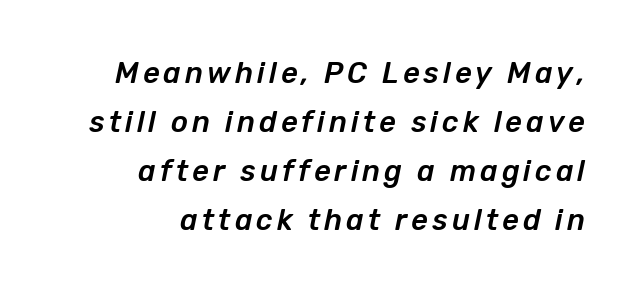
Check the space under the baseline: it is left empty. This sample uses an oblique cut, with every glyph tilted off the vertical. Visually the block forms a straight wall on the right and a jagged coastline on the left. The vertical gap from one line to the next is medium. This sample has the flowing, uneven cadence of proportional lettering.
